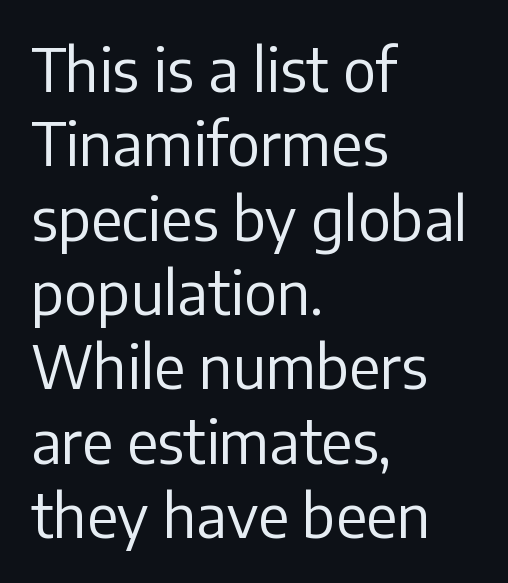
{"serif": "no", "italic": "no", "bold": "no", "weight": "regular", "width": "normal", "stroke_contrast": "low", "x_height": "medium", "monospaced": "no", "underline": "no", "align": "left", "line_spacing": "normal", "line_spacing_ratio": 1.26, "letter_spacing": "normal", "letter_spacing_em": 0.0, "glyph_px": 59}
